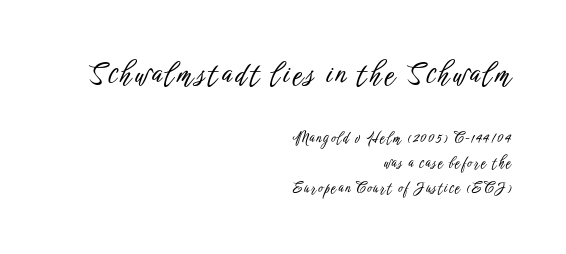
Q: Is the text italic (slanted)? A: Yes.
Q: Is the typeface a serif or a sans-serif typeface? A: Sans-serif.
Q: Is the text underlined? A: No.
Q: How is the paragraph aligned? A: Right-aligned.
Q: Which block of text is set in a larger size, the first (top) or the second (bottom)? A: The first (top) one.
Q: Width (condensed, normal, or wide)? A: Condensed.
Q: Stroke contrast? A: Low.
Q: x-height? A: Medium.
Q: Monospaced? A: No.
